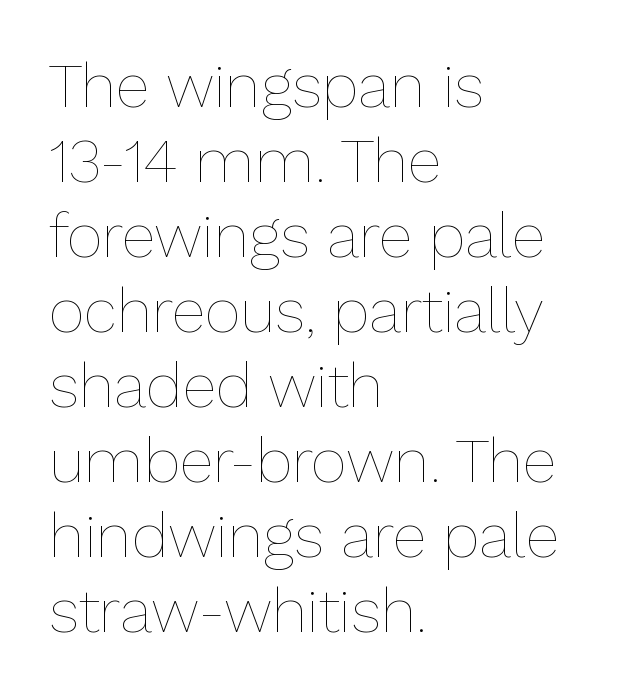
The image shows 62 px thin type, upright; set left-aligned, line spacing 1.21x, normal letter spacing, not underlined; low stroke contrast and a medium x-height.
